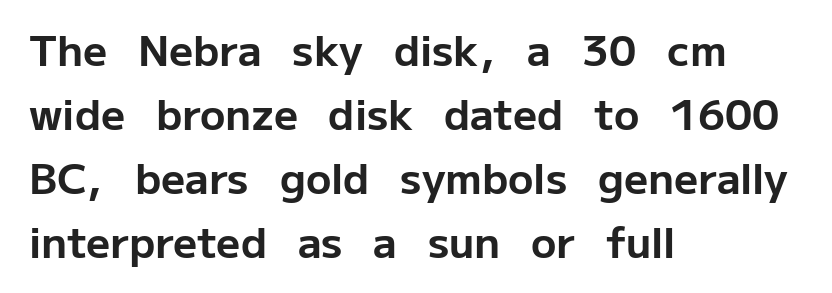
Does the type have serifs? No, each stem ends abruptly. The words here are not underlined. Line beginnings align vertically; line endings do not. These lines are rendered in a variable-pitch font.
